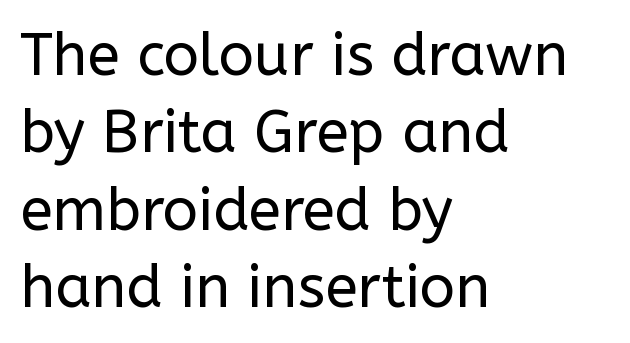
Q: Is the text bold? A: No.
Q: Is the text italic (slanted)? A: No, it is upright.
Q: Is the typeface a serif or a sans-serif typeface? A: Sans-serif.
Q: Is the text underlined? A: No.
Q: How is the paragraph aligned? A: Left-aligned.
Q: Is the spacing between letters normal or unusually wide? A: Normal.
Q: Is the spacing between lines tight, normal or loose? A: Normal.
Q: Width (condensed, normal, or wide)? A: Normal.
Q: Stroke contrast? A: Low.
Q: x-height? A: Medium.
Q: Monospaced? A: No.
